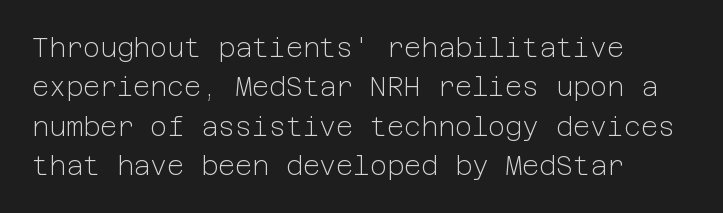
A typesetter would mark this as roman, not italic. Does the leading feel generous? No, just average. The typesetter chose a ragged-right arrangement here. The gaps between neighbouring characters are ordinary and unremarkable. Is this a heavy cut? Hardly; it is regular or lighter. The space directly below the letters is spotless.
